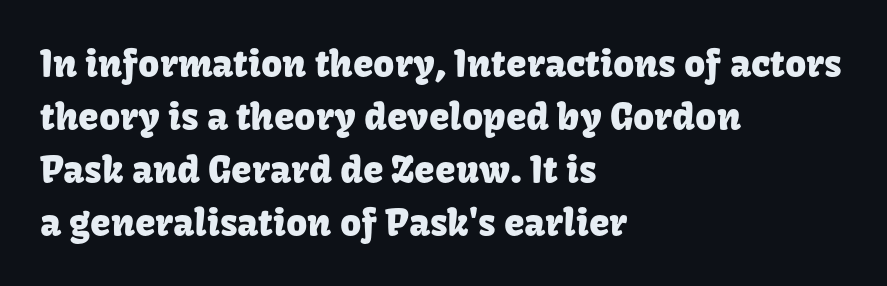
The image shows 37 px sans-serif type, upright; set left-aligned, normal line spacing (1.43x), normal letter spacing, not underlined; low stroke contrast and a medium x-height.
